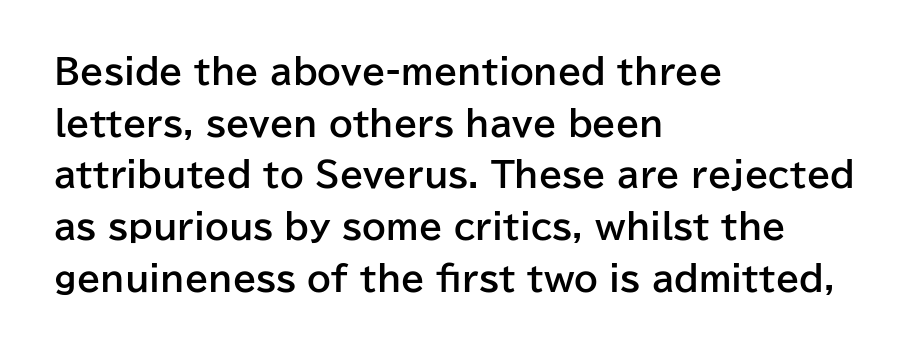
The image shows 34 px bold sans-serif type, upright; set left-aligned, normal line spacing (1.52x), normal letter spacing, not underlined; low stroke contrast and a medium x-height.
